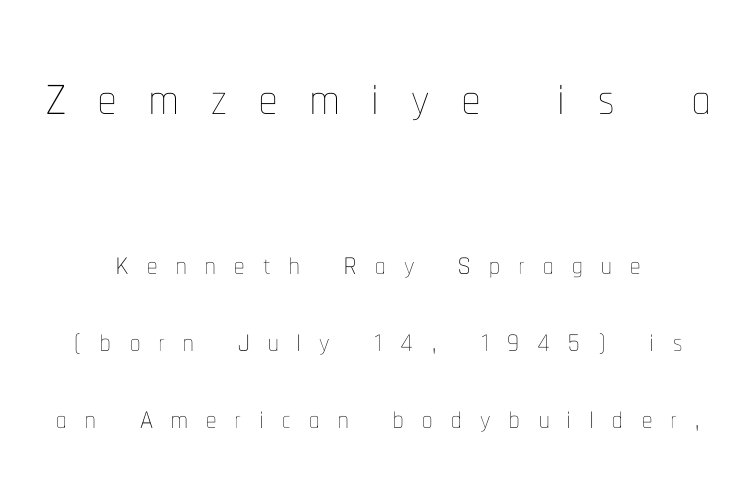
Note the varied advance widths — an 'i' is clearly narrower than an 'm'. Large over small — that's the arrangement of the two blocks here. This is not heavy type; no bold has been used. The specimen reads as upright at a glance. Compared with typical body copy, the letter spacing here is much looser. The glyphs are unaccompanied by any horizontal stroke below them.
